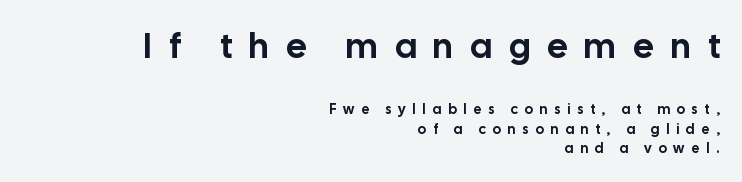
Q: Is the text italic (slanted)? A: No, it is upright.
Q: Is the typeface a serif or a sans-serif typeface? A: Sans-serif.
Q: Is the text underlined? A: No.
Q: How is the paragraph aligned? A: Right-aligned.
Q: Is the spacing between letters normal or unusually wide? A: Unusually wide.
Q: Is the spacing between lines tight, normal or loose? A: Normal.
Q: Which block of text is set in a larger size, the first (top) or the second (bottom)? A: The first (top) one.
Q: Width (condensed, normal, or wide)? A: Normal.
Q: Stroke contrast? A: Low.
Q: x-height? A: Medium.
Q: Monospaced? A: No.
